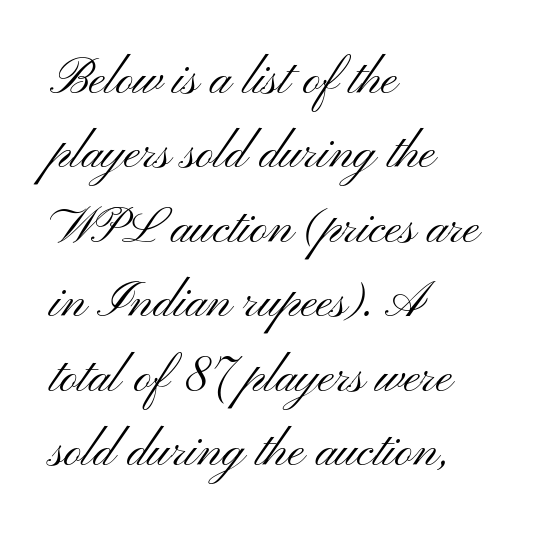
The image shows 49 px light, wide sans-serif type; set left-aligned, normal line spacing (1.52x), normal letter spacing, not underlined; medium stroke contrast and a small x-height.
